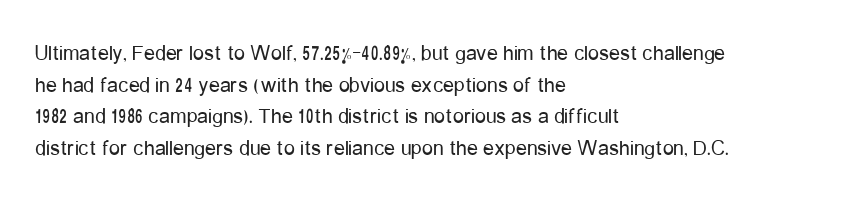
Q: Is the text bold? A: No.
Q: Is the text italic (slanted)? A: No, it is upright.
Q: Is the text underlined? A: No.
Q: How is the paragraph aligned? A: Left-aligned.
Q: Is the spacing between letters normal or unusually wide? A: Normal.
Q: Is the spacing between lines tight, normal or loose? A: Normal.
